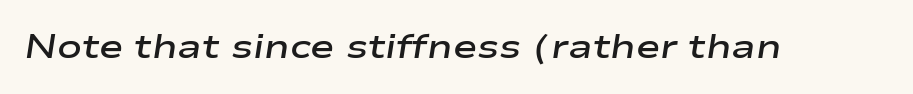
{"italic": "yes", "lean": "right", "slant_degrees": 9, "bold": "semi", "weight": "semibold", "width": "wide", "stroke_contrast": "low", "x_height": "medium", "monospaced": "no", "underline": "no", "letter_spacing": "normal", "letter_spacing_em": 0.0, "glyph_px": 33}
